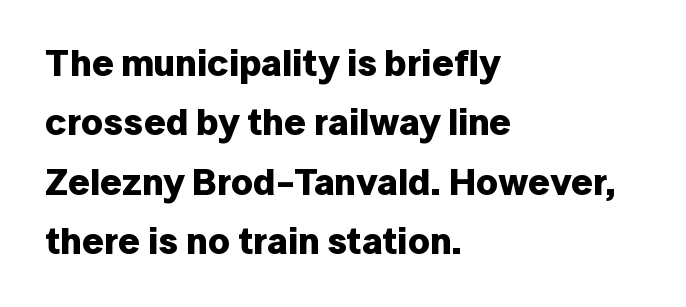
Descender tails drop into unmarked territory. Typesetter's note: full bold, strokes at maximum text heaviness. Each line starts at the same left margin while the right side varies. Compared with typical body copy, the letter spacing here is the same. Line spacing here is normal. Is this a sans? Yes — the strokes have no serifs.
